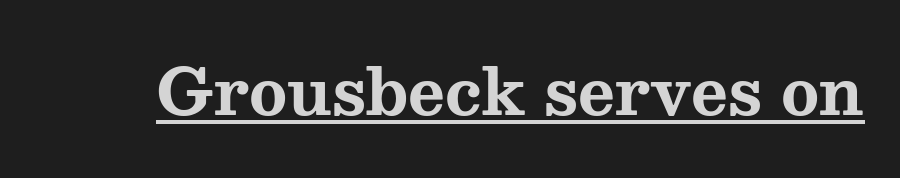
The passage shown is emphatically bold. Character widths vary here, with narrow letters taking less room than wide ones. A roman cut, with each character standing at attention. There is no visible air inserted between adjacent glyphs. These characters rest on top of a visible drawn line.
